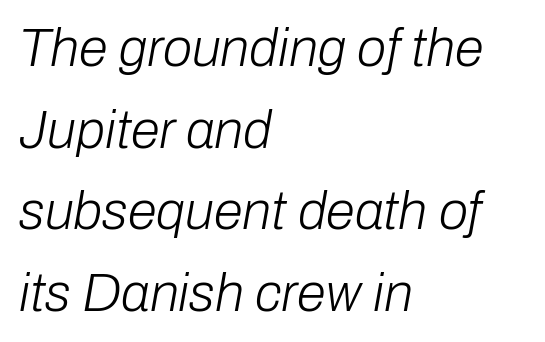
The rendering uses natural spacing where letterforms have individual widths. Notice how the passage keeps a crisp vertical edge on the left only. Standard letterfit; no display-style spreading of the glyphs. This block has exactly the height ordinary leading produces. Honestly, there is no underline to notice here at all. No heavy texture on the line: the type isn't bold.
